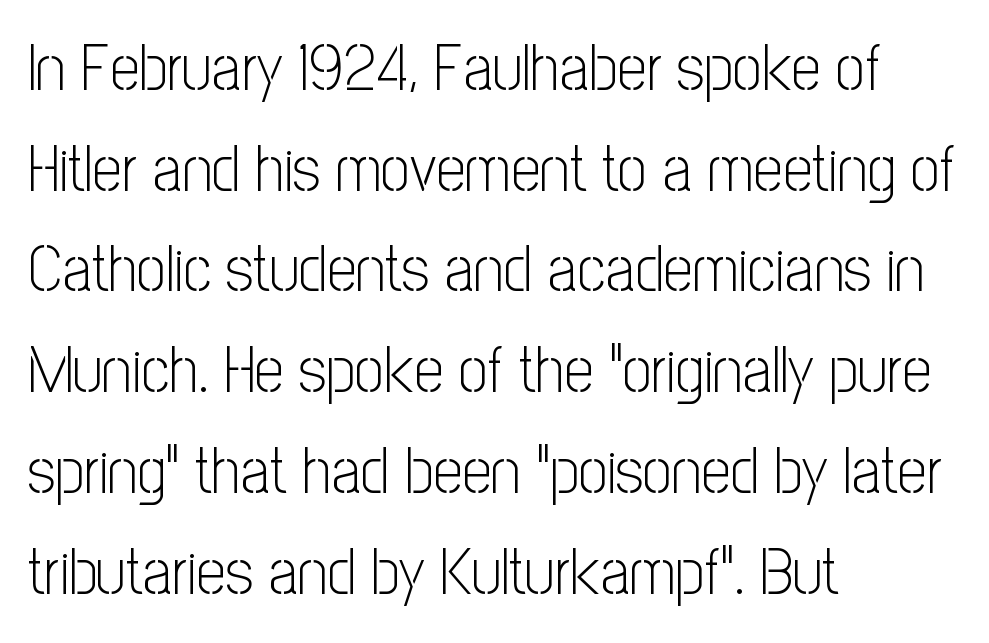
Q: Is the text bold? A: No.
Q: Is the text italic (slanted)? A: No, it is upright.
Q: Is the typeface a serif or a sans-serif typeface? A: Sans-serif.
Q: Is the text underlined? A: No.
Q: How is the paragraph aligned? A: Left-aligned.
Q: Is the spacing between letters normal or unusually wide? A: Normal.
Q: Is the spacing between lines tight, normal or loose? A: Normal.
Q: Width (condensed, normal, or wide)? A: Condensed.
Q: Stroke contrast? A: Low.
Q: x-height? A: Medium.
Q: Monospaced? A: No.
